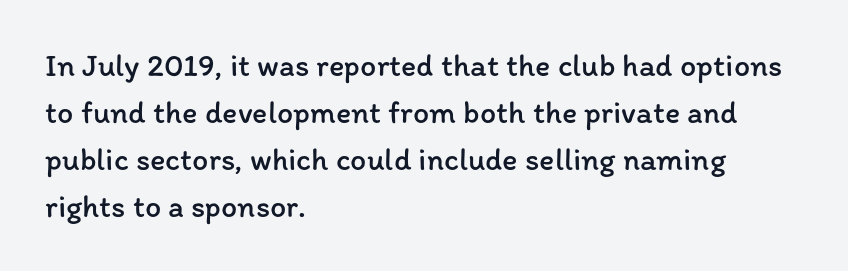
How would I describe the line gaps? Plain and ordinary. The letters advance in unequal steps, a hallmark of proportional type. Tall strokes in this sample are plumb rather than angled. The passage is arranged the way most books set body copy — flush left. The weight would be labelled regular, book, light, or lighter still.
